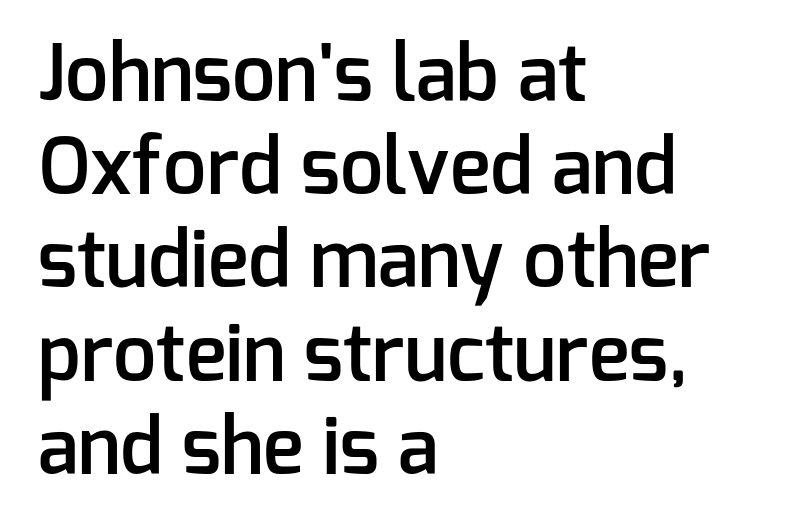
{"serif": "no", "italic": "no", "bold": "semi", "weight": "semibold", "width": "normal", "stroke_contrast": "low", "x_height": "medium", "monospaced": "no", "underline": "no", "align": "left", "line_spacing_ratio": 1.21, "letter_spacing": "normal", "letter_spacing_em": 0.0, "glyph_px": 77}
